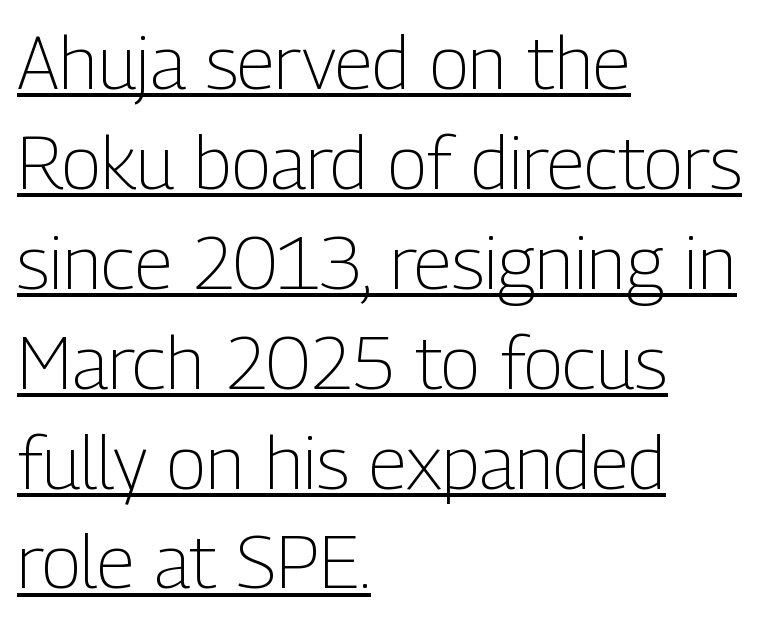
This is sans-serif lettering, the kind often seen on screens and signage. Notice how descenders clear the ascenders below comfortably — that's standard leading. Do the letters lean? They stand straight. Honestly, the letter spacing is just normal — you wouldn't notice it. In designer terms, the underline attribute is active on this setting. The letters advance in unequal steps, a hallmark of proportional type.
